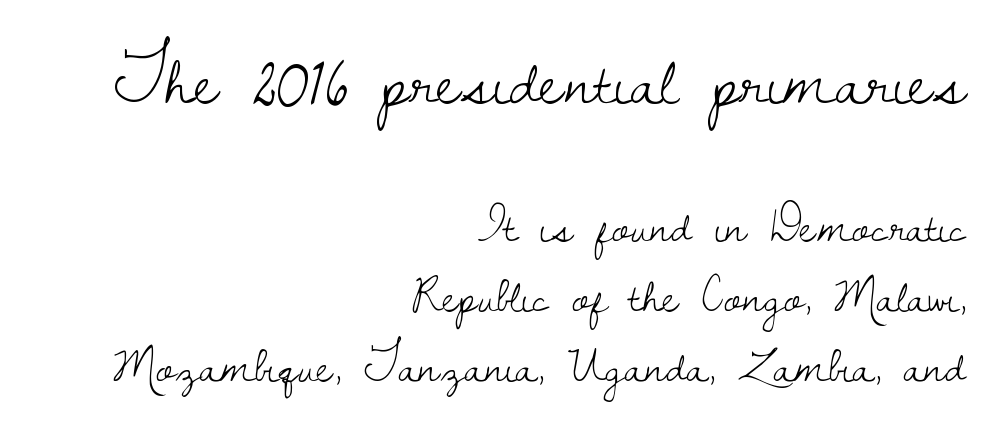
{"serif": "yes", "bold": "no", "weight": "light", "width": "normal", "stroke_contrast": "low", "x_height": "small", "monospaced": "no", "underline": "no", "align": "right", "line_spacing": "normal", "line_spacing_ratio": 1.38, "letter_spacing": "normal", "letter_spacing_em": 0.0, "larger_block": "first", "size_ratio": 1.49, "glyph_px": 76}
